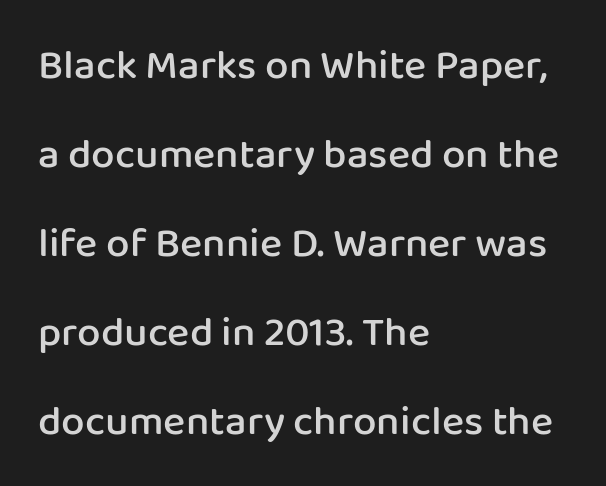
Unlike italic type, these characters show no tilt at all. Letterform terminals end flat and unadorned throughout the passage. The designer dialed line spacing up above the default. The passage shown is typed in a proportional face where columns would drift.
